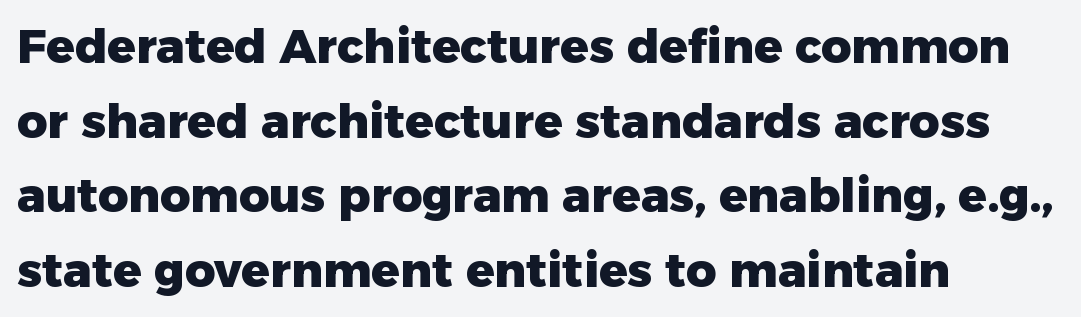
{"serif": "no", "italic": "no", "bold": "yes", "weight": "heavy", "width": "normal", "stroke_contrast": "low", "x_height": "medium", "monospaced": "no", "underline": "no", "align": "left", "line_spacing": "normal", "line_spacing_ratio": 1.59, "letter_spacing": "normal", "letter_spacing_em": 0.0, "glyph_px": 47}
